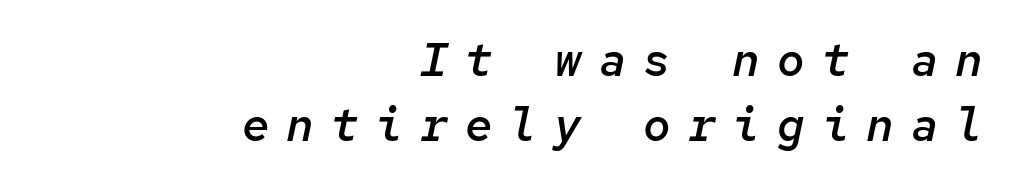
The image shows 46 px semibold type, italic (leaning right), monospaced; set right-aligned, normal line spacing (1.42x), unusually wide letter spacing (+0.37 em), not underlined; low stroke contrast and a medium x-height.
